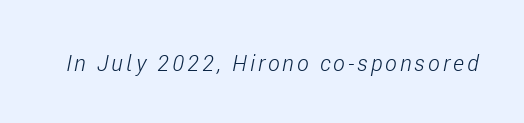
The image shows 22 px text type, italic (leaning right); set not underlined.
